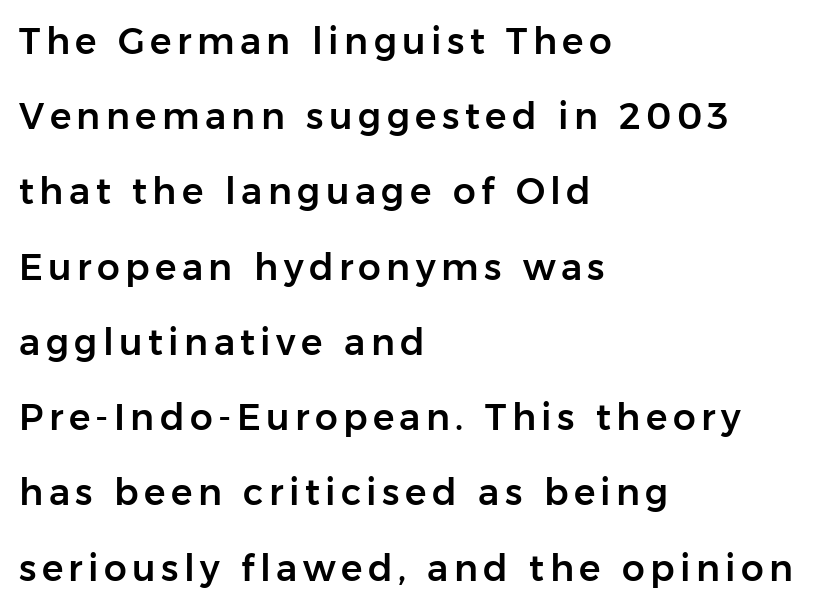
The passage shown stacks its lines with a broad gap. Every character sits straight up, as roman type does. Note: no serifs on the glyphs. Proportional: the letters do not fall into vertical columns.
